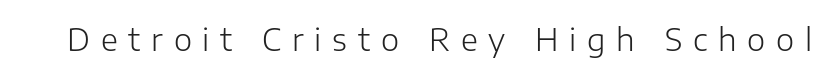
The weight would be labelled regular, book, light, or lighter still. What stands out about the letter spacing? Its width — letters are far apart. The area under the type is left untouched. Unlike a traditional serif, this face leaves its strokes unadorned. The rendering uses natural spacing where letterforms have individual widths. Do the letters lean? They stand straight.
